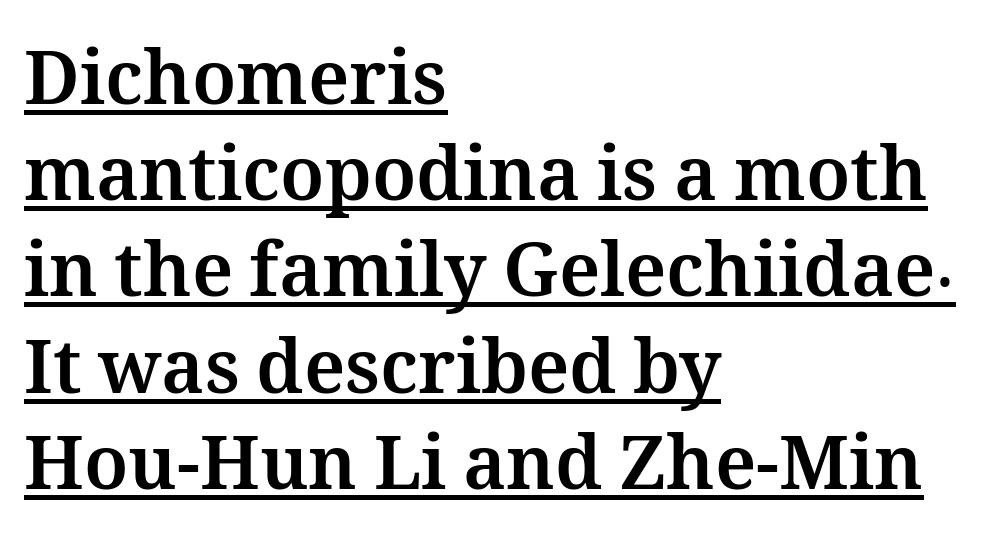
{"italic": "no", "bold": "yes", "weight": "bold", "width": "normal", "stroke_contrast": "medium", "x_height": "medium", "monospaced": "no", "underline": "yes", "align": "left", "line_spacing": "normal", "line_spacing_ratio": 1.3, "letter_spacing": "normal", "letter_spacing_em": 0.0, "glyph_px": 74}
